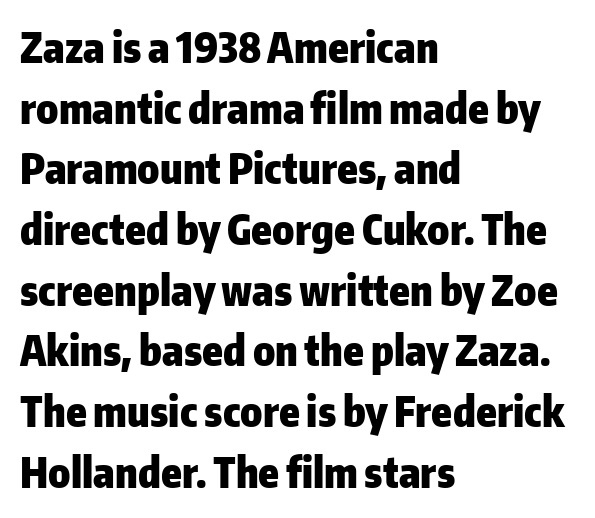
{"serif": "no", "italic": "no", "bold": "yes", "weight": "heavy", "width": "normal", "stroke_contrast": "low", "x_height": "medium", "monospaced": "no", "underline": "no", "align": "left", "line_spacing": "normal", "line_spacing_ratio": 1.48, "letter_spacing": "normal", "letter_spacing_em": 0.0, "glyph_px": 41}
